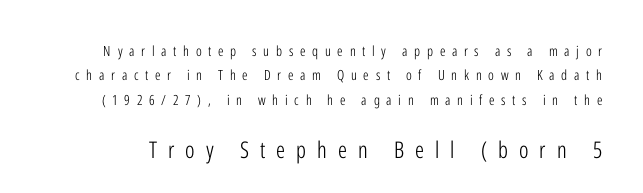
Q: Is the text bold? A: No.
Q: Is the text italic (slanted)? A: No, it is upright.
Q: Is the text underlined? A: No.
Q: Is the spacing between letters normal or unusually wide? A: Unusually wide.
Q: Which block of text is set in a larger size, the first (top) or the second (bottom)? A: The second (bottom) one.
